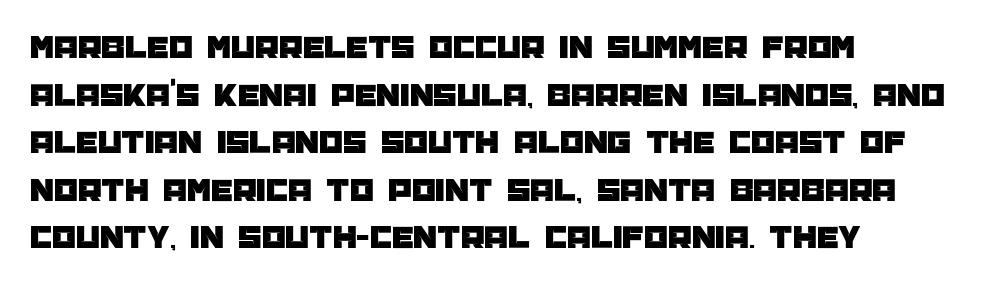
The image shows 34 px sans-serif type, upright; set left-aligned, normal line spacing (1.4x), normal letter spacing, not underlined; low stroke contrast and a large x-height.
